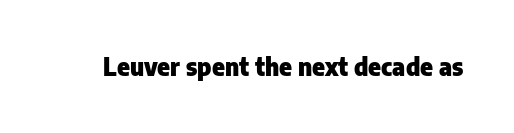
The image shows 24 px bold type, upright; set normal letter spacing, not underlined.
